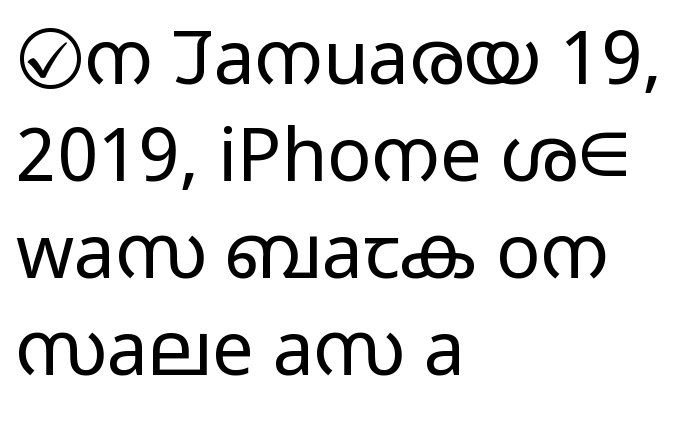
Think of a printed novel: that variable character pitch is what you see here. The space between consecutive lines is moderate. A classic flush-left, rag-right setting is used for this passage. Honestly, there is no underline to notice here at all. The typeface has the unassuming heft of standard copy or less. The font's upright variant was chosen for this text.
